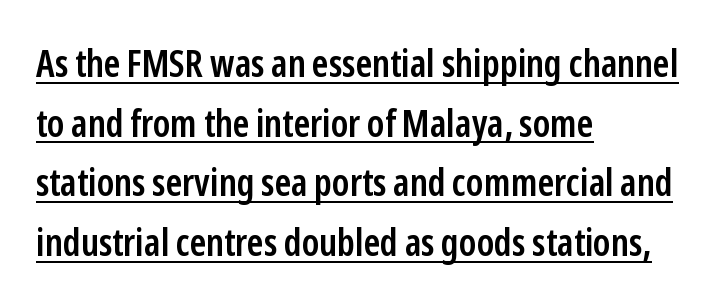
{"serif": "no", "italic": "no", "bold": "semi", "weight": "semibold", "width": "condensed", "stroke_contrast": "low", "x_height": "medium", "monospaced": "no", "underline": "yes", "align": "left", "line_spacing": "normal", "line_spacing_ratio": 1.57, "letter_spacing": "normal", "letter_spacing_em": 0.0, "glyph_px": 38}
